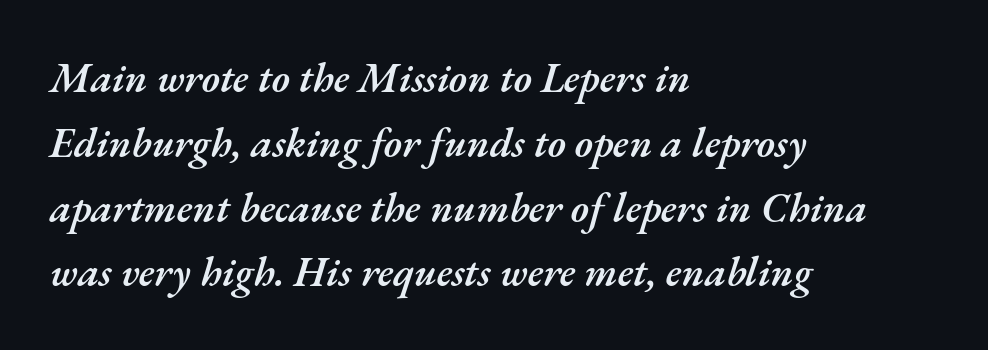
The image shows 41 px semibold type, italic (leaning right); set left-aligned, normal line spacing (1.58x), normal letter spacing, not underlined; medium stroke contrast and a small x-height.
